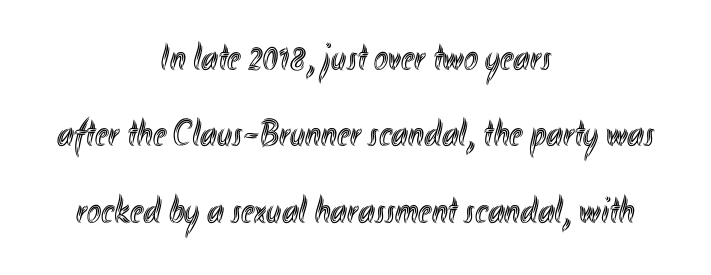
The image shows 38 px condensed type; set centered, loose line spacing (2.01x), normal letter spacing, not underlined; a small x-height.
